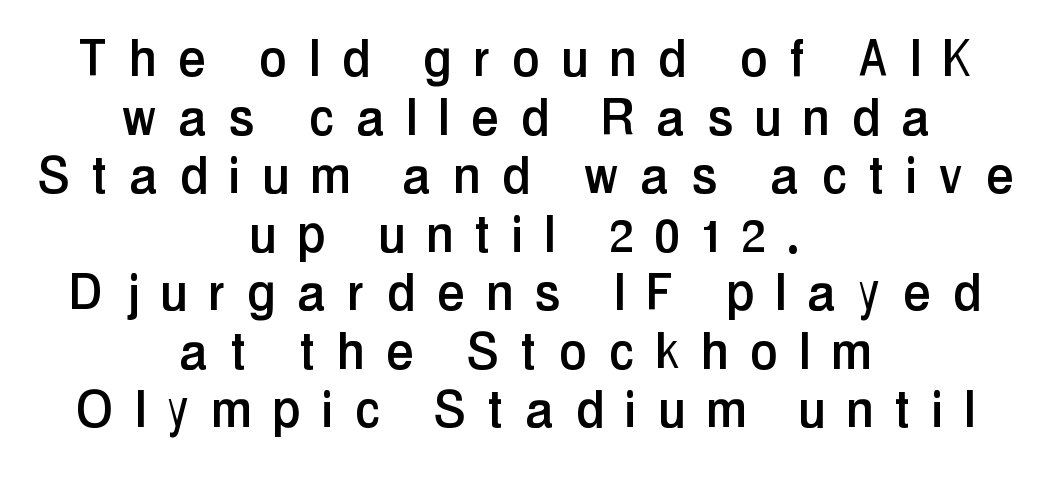
Q: Is the text italic (slanted)? A: No, it is upright.
Q: Is the typeface a serif or a sans-serif typeface? A: Sans-serif.
Q: Is the text underlined? A: No.
Q: How is the paragraph aligned? A: Centered.
Q: Is the spacing between letters normal or unusually wide? A: Unusually wide.
Q: Is the spacing between lines tight, normal or loose? A: Tight.
Q: Width (condensed, normal, or wide)? A: Condensed.
Q: Stroke contrast? A: Low.
Q: x-height? A: Medium.
Q: Monospaced? A: No.
